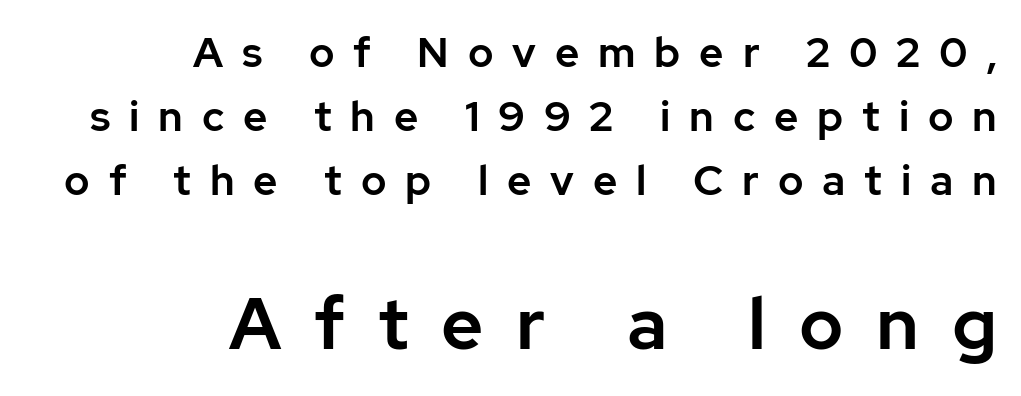
{"serif": "no", "italic": "no", "width": "normal", "stroke_contrast": "low", "x_height": "medium", "monospaced": "no", "underline": "no", "align": "right", "line_spacing": "normal", "line_spacing_ratio": 1.52, "letter_spacing": "wide", "letter_spacing_em": 0.45, "larger_block": "second", "size_ratio": 1.74, "glyph_px": 73}
